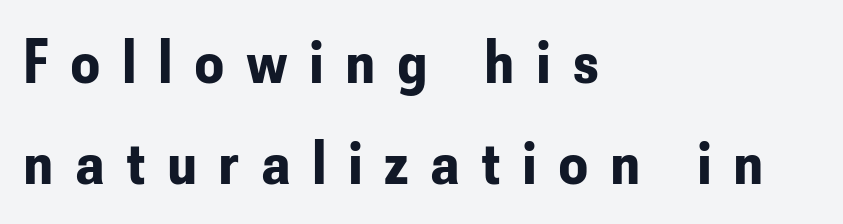
{"serif": "no", "italic": "no", "bold": "yes", "weight": "bold", "width": "condensed", "stroke_contrast": "low", "x_height": "small", "monospaced": "no", "underline": "no", "align": "left", "line_spacing": "normal", "line_spacing_ratio": 1.6, "letter_spacing": "wide", "letter_spacing_em": 0.37, "glyph_px": 63}
